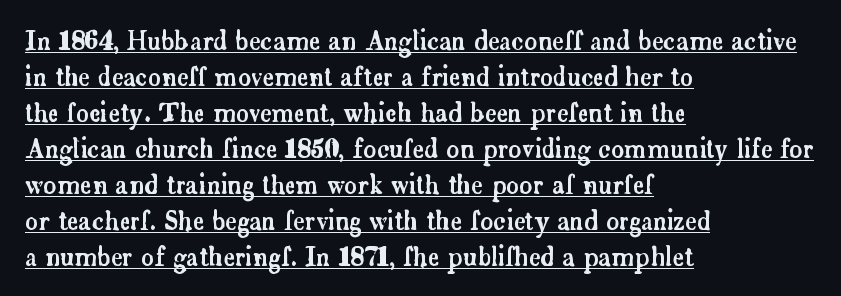
The image shows 25 px text type, upright; set left-aligned, normal line spacing (1.44x), normal letter spacing, underlined.
